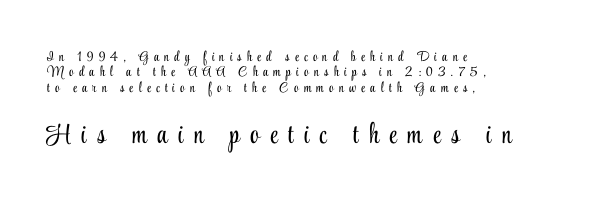
The passage is arranged the way most books set body copy — flush left. Type without underlining. Yep, those are serifs on the letters. Closely set lines give the paragraph a compact silhouette. The face used here is proportionally spaced, like ordinary book or web type.
